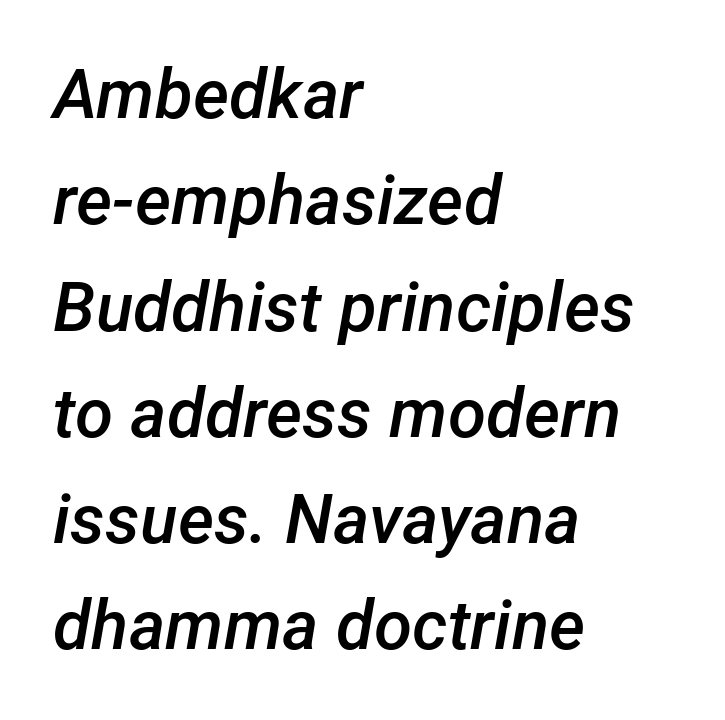
The image shows 69 px semibold type, italic (leaning right); set left-aligned, normal line spacing (1.54x), normal letter spacing, not underlined; low stroke contrast and a medium x-height.
